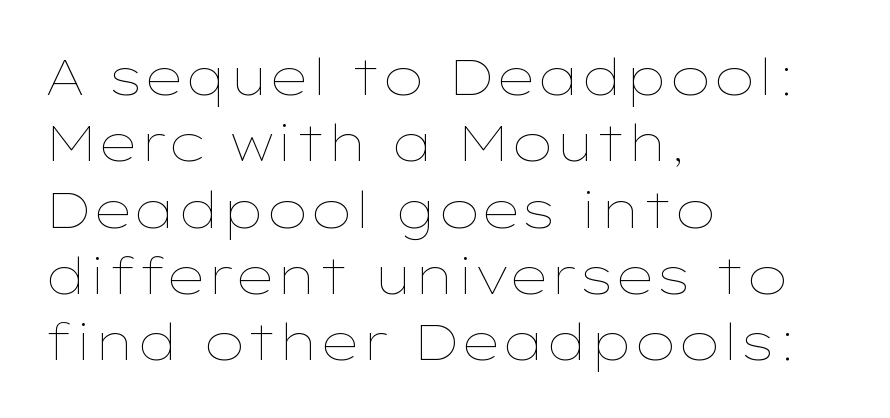
{"italic": "no", "bold": "no", "weight": "thin", "width": "wide", "stroke_contrast": "low", "x_height": "medium", "monospaced": "no", "underline": "no", "align": "left", "line_spacing": "normal", "line_spacing_ratio": 1.3, "letter_spacing": "normal", "letter_spacing_em": 0.0, "glyph_px": 51}
